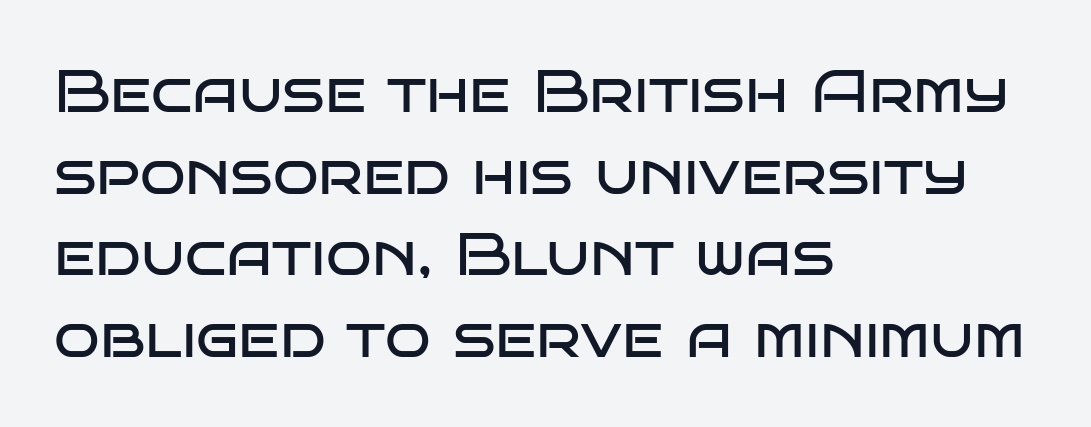
{"serif": "no", "italic": "no", "bold": "no", "weight": "regular", "width": "wide", "stroke_contrast": "low", "x_height": "large", "monospaced": "no", "underline": "no", "align": "left", "line_spacing": "normal", "line_spacing_ratio": 1.36, "letter_spacing": "normal", "letter_spacing_em": 0.0, "glyph_px": 60}
